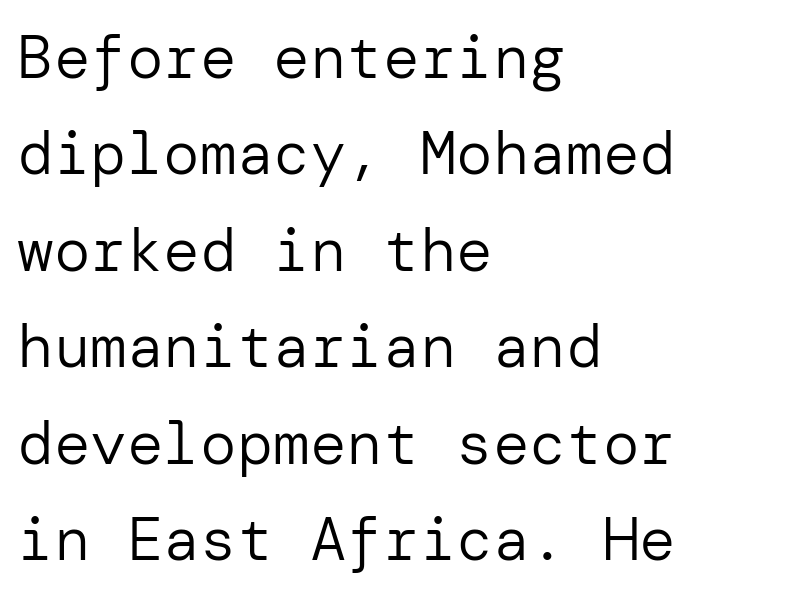
Q: Is the text bold? A: No.
Q: Is the text italic (slanted)? A: No, it is upright.
Q: Is the typeface a serif or a sans-serif typeface? A: Sans-serif.
Q: Is the text underlined? A: No.
Q: How is the paragraph aligned? A: Left-aligned.
Q: Is the spacing between letters normal or unusually wide? A: Normal.
Q: Is the spacing between lines tight, normal or loose? A: Normal.
Q: Width (condensed, normal, or wide)? A: Normal.
Q: Stroke contrast? A: Low.
Q: x-height? A: Medium.
